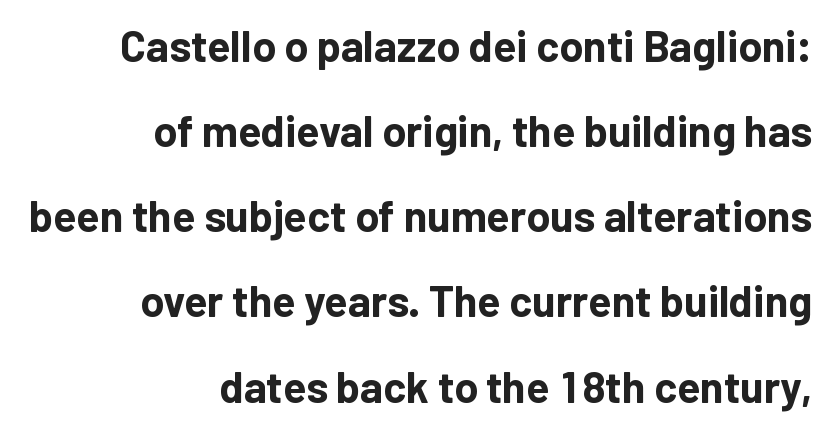
If you drew a ruler down the right edge, every line would touch it. Stroke terminals: plain, sans-serif. Character widths vary here, with narrow letters taking less room than wide ones. Thick stems and heavy bowls — unmistakably bold. The letters stand straight up with perfectly vertical stems.
